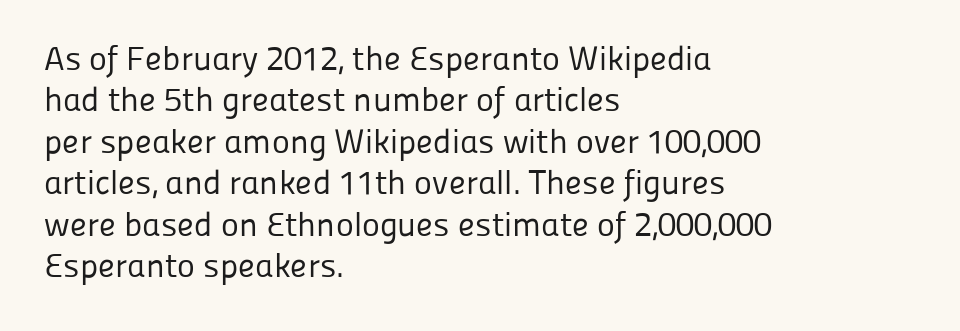
Q: Is the text bold? A: No.
Q: Is the text italic (slanted)? A: No, it is upright.
Q: Is the typeface a serif or a sans-serif typeface? A: Sans-serif.
Q: Is the text underlined? A: No.
Q: How is the paragraph aligned? A: Left-aligned.
Q: Is the spacing between letters normal or unusually wide? A: Normal.
Q: Width (condensed, normal, or wide)? A: Normal.
Q: Stroke contrast? A: Low.
Q: x-height? A: Medium.
Q: Monospaced? A: No.
